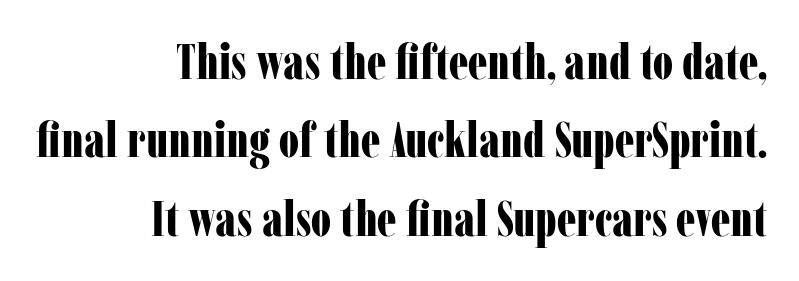
Just letters on the line, the space beneath them empty. A full-strength bold gives these letters their thick strokes. Notice how the passage keeps a crisp vertical edge on the right only. The tracking reads as untouched default to a designer's eye. Successive baselines arrive at the customary interval.
